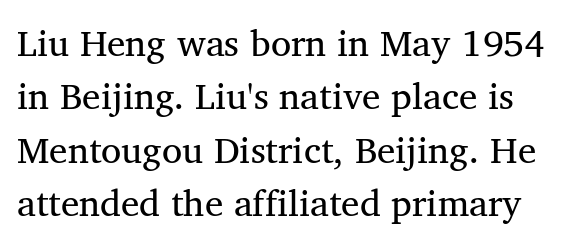
Q: Is the text bold? A: No.
Q: Is the typeface a serif or a sans-serif typeface? A: Serif.
Q: Is the text underlined? A: No.
Q: Is the spacing between letters normal or unusually wide? A: Normal.
Q: Is the spacing between lines tight, normal or loose? A: Normal.
Q: Width (condensed, normal, or wide)? A: Normal.
Q: Stroke contrast? A: Medium.
Q: x-height? A: Medium.
Q: Monospaced? A: No.
